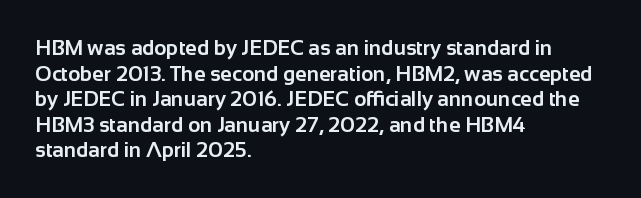
The image shows 21 px bold type, upright; set left-aligned, line spacing 1.22x, normal letter spacing, not underlined.
